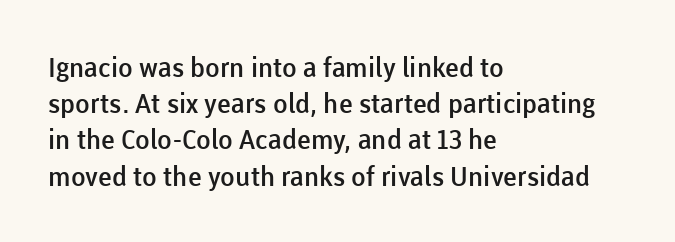
The image shows 27 px text type, upright; set left-aligned, normal line spacing (1.34x), normal letter spacing, not underlined.
